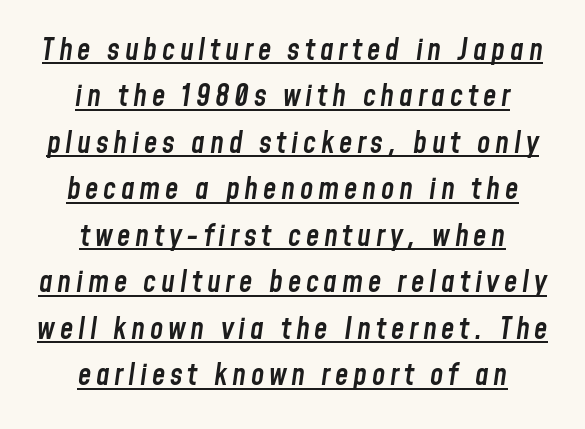
The image shows 30 px semibold, condensed type, italic (leaning right); set centered, normal line spacing (1.55x), underlined; low stroke contrast and a medium x-height.
